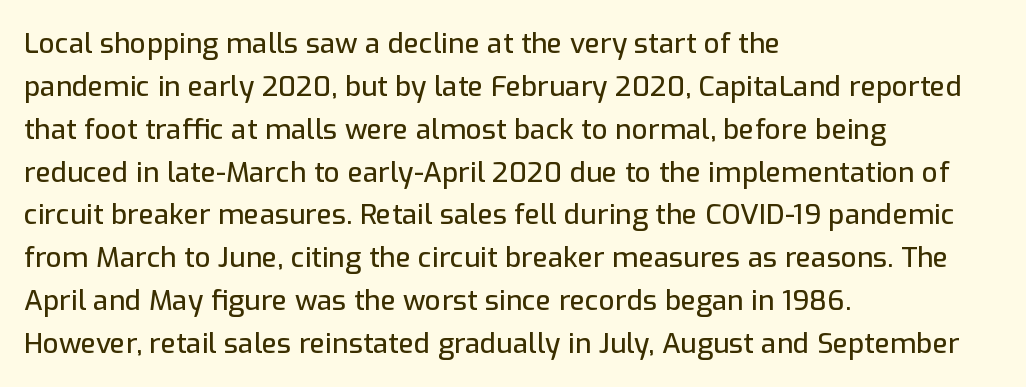
Q: Is the text italic (slanted)? A: No, it is upright.
Q: Is the typeface a serif or a sans-serif typeface? A: Sans-serif.
Q: Is the text underlined? A: No.
Q: How is the paragraph aligned? A: Left-aligned.
Q: Is the spacing between letters normal or unusually wide? A: Normal.
Q: Is the spacing between lines tight, normal or loose? A: Normal.
Q: Width (condensed, normal, or wide)? A: Normal.
Q: Stroke contrast? A: Low.
Q: x-height? A: Medium.
Q: Monospaced? A: No.
